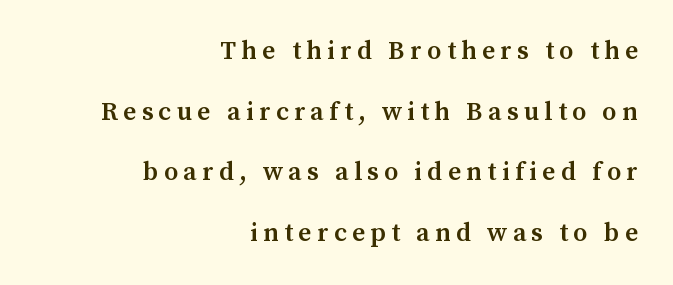
Q: Is the text bold? A: Semi-bold.
Q: Is the text italic (slanted)? A: No, it is upright.
Q: Is the text underlined? A: No.
Q: How is the paragraph aligned? A: Right-aligned.
Q: Is the spacing between letters normal or unusually wide? A: Unusually wide.
Q: Is the spacing between lines tight, normal or loose? A: Loose.
